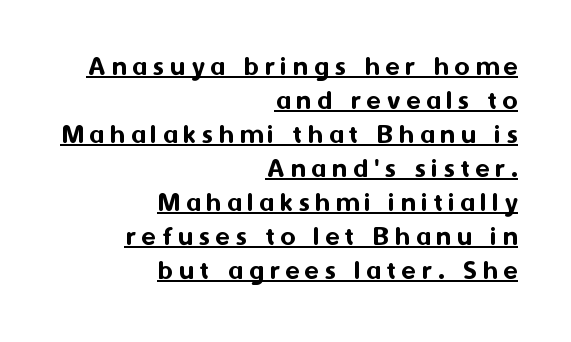
{"serif": "no", "italic": "no", "width": "normal", "stroke_contrast": "medium", "x_height": "medium", "monospaced": "no", "underline": "yes", "align": "right", "line_spacing_ratio": 1.17, "letter_spacing": "wide", "letter_spacing_em": 0.2, "glyph_px": 29}
